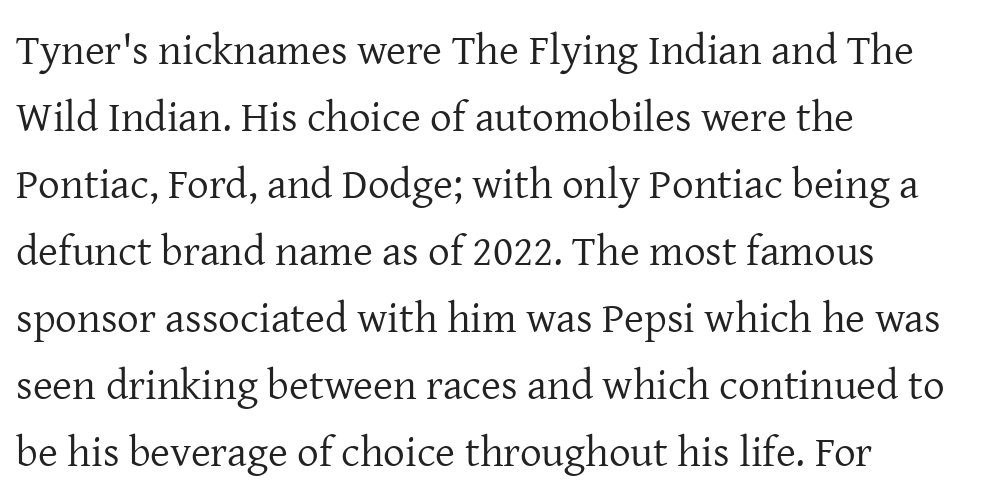
{"serif": "yes", "italic": "no", "bold": "no", "weight": "regular", "width": "normal", "stroke_contrast": "low", "x_height": "medium", "monospaced": "no", "underline": "no", "align": "left", "line_spacing": "normal", "line_spacing_ratio": 1.56, "letter_spacing": "normal", "letter_spacing_em": 0.0, "glyph_px": 43}
